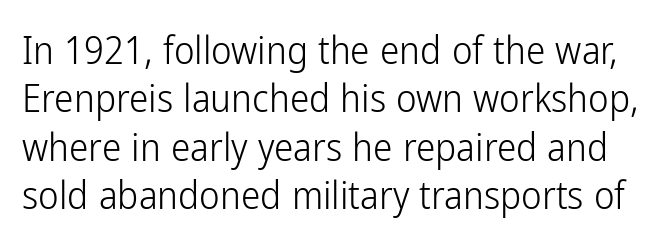
Q: Is the text bold? A: No.
Q: Is the text italic (slanted)? A: No, it is upright.
Q: Is the typeface a serif or a sans-serif typeface? A: Sans-serif.
Q: Is the text underlined? A: No.
Q: Is the spacing between letters normal or unusually wide? A: Normal.
Q: Width (condensed, normal, or wide)? A: Condensed.
Q: Stroke contrast? A: Low.
Q: x-height? A: Medium.
Q: Monospaced? A: No.
